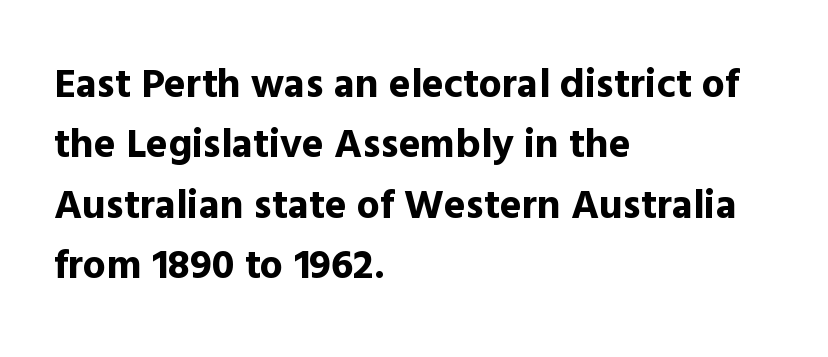
{"serif": "no", "italic": "no", "bold": "yes", "weight": "bold", "width": "normal", "x_height": "medium", "monospaced": "no", "underline": "no", "align": "left", "line_spacing": "normal", "line_spacing_ratio": 1.47, "letter_spacing": "normal", "letter_spacing_em": 0.0, "glyph_px": 41}
